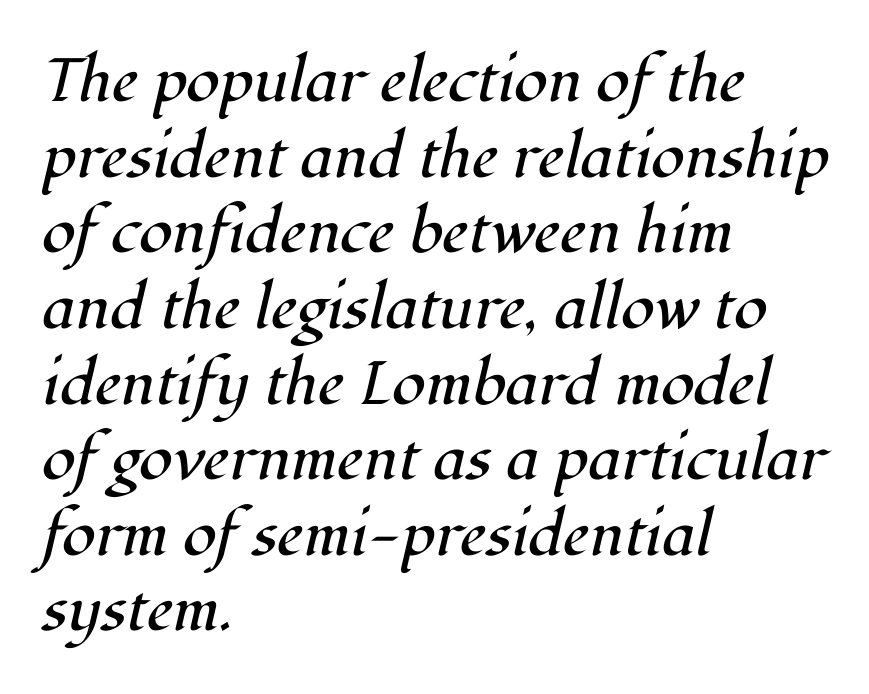
Q: Is the text bold? A: No.
Q: Is the text italic (slanted)? A: Yes, it leans right by about 12 degrees.
Q: Is the typeface a serif or a sans-serif typeface? A: Serif.
Q: Is the text underlined? A: No.
Q: How is the paragraph aligned? A: Left-aligned.
Q: Is the spacing between letters normal or unusually wide? A: Normal.
Q: Width (condensed, normal, or wide)? A: Normal.
Q: Stroke contrast? A: High.
Q: x-height? A: Medium.
Q: Monospaced? A: No.
